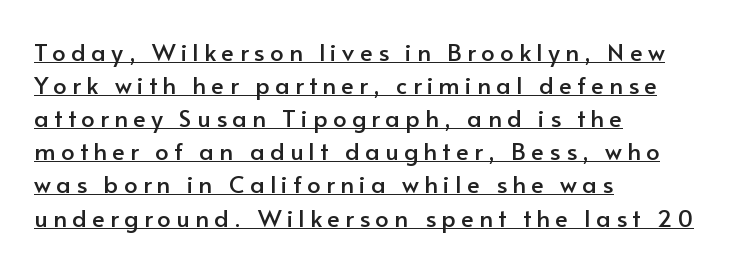
Q: Is the text italic (slanted)? A: No, it is upright.
Q: Is the text underlined? A: Yes.
Q: How is the paragraph aligned? A: Left-aligned.
Q: Is the spacing between letters normal or unusually wide? A: Unusually wide.
Q: Is the spacing between lines tight, normal or loose? A: Normal.
